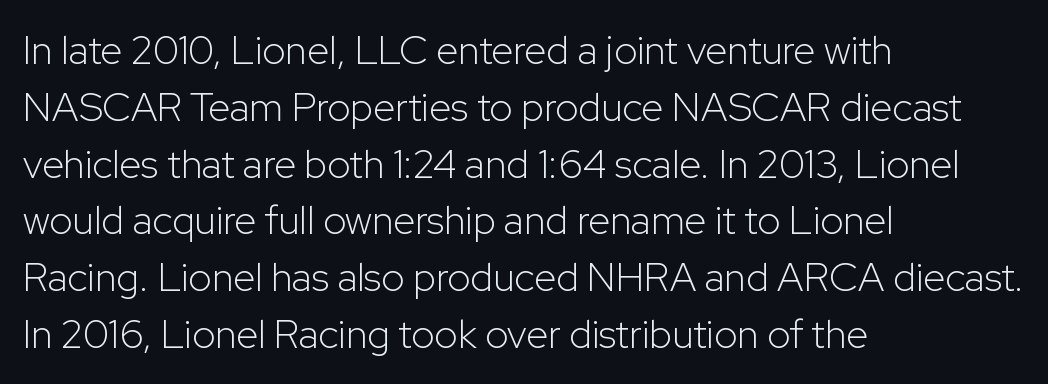
{"serif": "no", "italic": "no", "bold": "no", "weight": "light", "width": "normal", "stroke_contrast": "low", "x_height": "medium", "monospaced": "no", "underline": "no", "align": "left", "line_spacing": "normal", "line_spacing_ratio": 1.42, "letter_spacing": "normal", "letter_spacing_em": 0.0, "glyph_px": 40}
